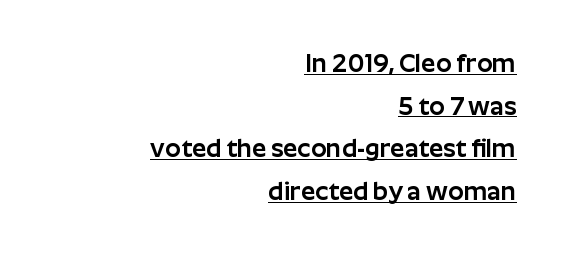
{"italic": "no", "underline": "yes", "align": "right", "line_spacing_ratio": 1.71, "letter_spacing": "normal", "letter_spacing_em": 0.0, "glyph_px": 25}
